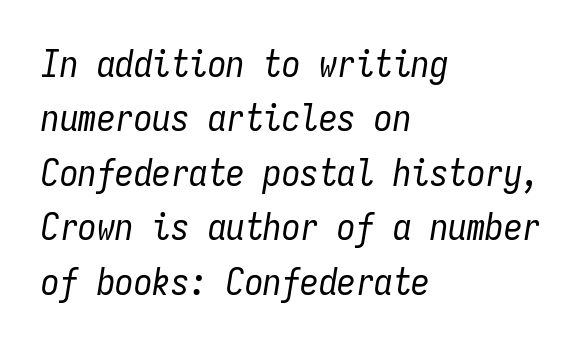
The image shows 37 px regular-weight, condensed type, italic (leaning right), monospaced; set left-aligned, normal line spacing (1.47x), normal letter spacing, not underlined; low stroke contrast and a medium x-height.
